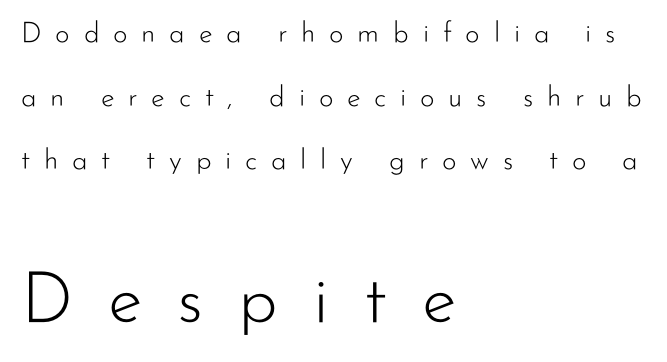
The image shows 71 px light sans-serif type, upright; set left-aligned, loose line spacing (2.27x), unusually wide letter spacing (+0.49 em), not underlined; the second (bottom) block is 2.54x larger; low stroke contrast and a small x-height.
